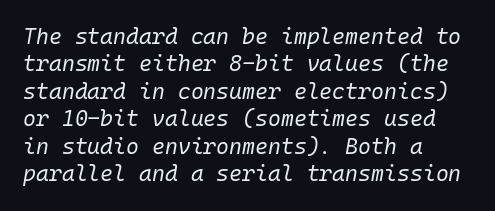
The image shows 22 px text type, italic (leaning right); set left-aligned, normal line spacing (1.25x), normal letter spacing, not underlined.
